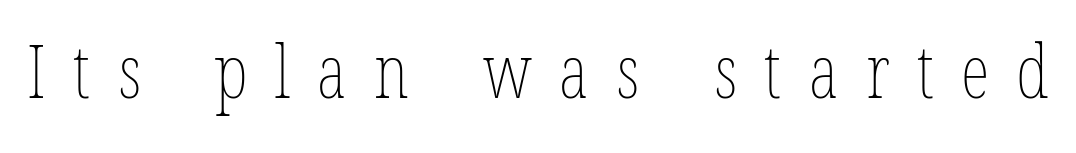
{"bold": "no", "weight": "thin", "width": "condensed", "stroke_contrast": "low", "x_height": "medium", "monospaced": "no", "underline": "no", "letter_spacing": "wide", "letter_spacing_em": 0.37, "glyph_px": 74}
